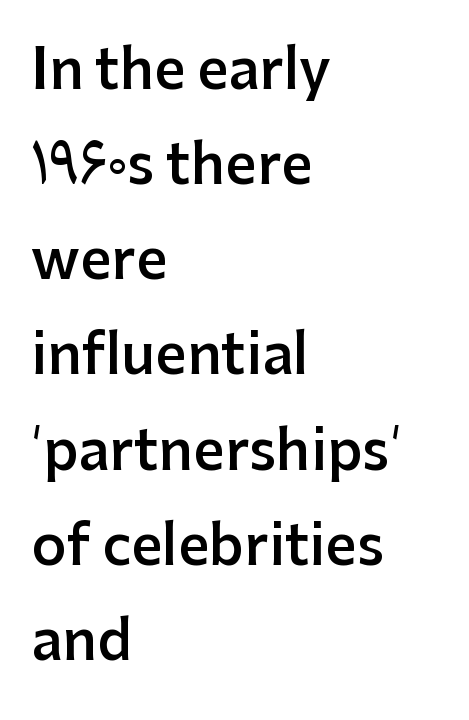
The passage shown is typeset with a sans-serif family. The axis of the letterforms is exactly vertical. This rendering uses left alignment, leaving the right contour irregular. Each row of text sits above clean, open space. Varying glyph widths throughout — classic text-font behaviour. Slightly chunky letters — semibold, I'd say, not full bold.
